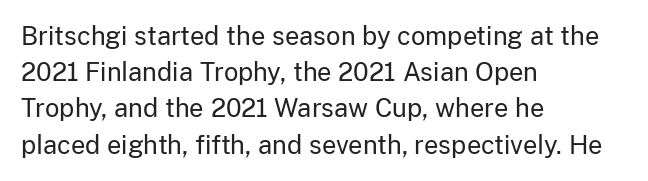
The image shows 25 px text type, upright; set left-aligned, normal line spacing (1.45x), normal letter spacing, not underlined.
